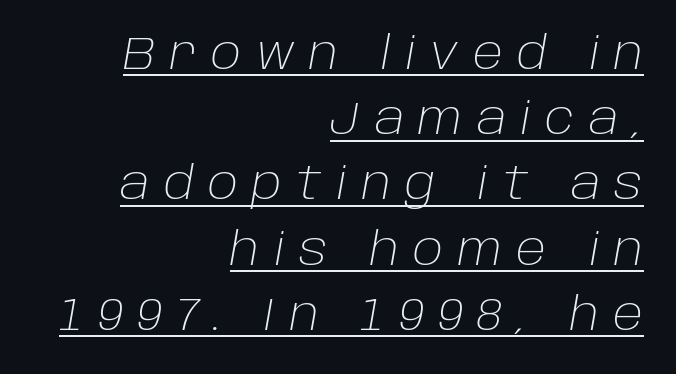
This rendering widens character spacing well past its baseline value. Ink coverage per letter is moderate at most. Note the varied advance widths — an 'i' is clearly narrower than an 'm'. This is underlined copy, the kind a proofreader might mark for attention. This is oblique type, the kind used for emphasis or titles.
